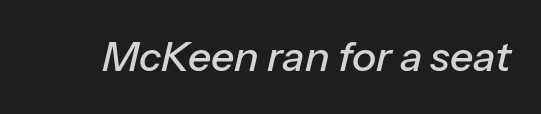
Yep, that's italic — everything's leaning. Character widths vary here, with narrow letters taking less room than wide ones. Honestly, the letter spacing is just normal — you wouldn't notice it. Unmarked baselines from the first word to the last.
